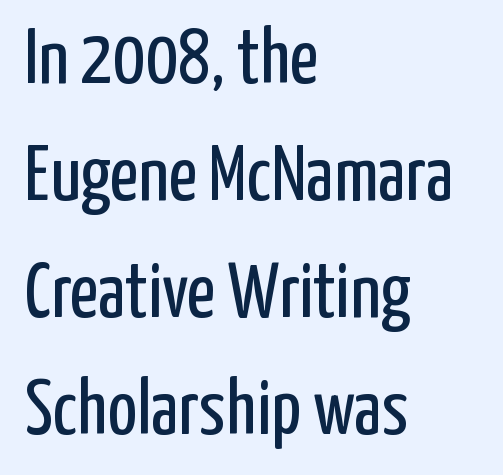
Each new line begins a customary step beneath the previous one. Notice how the passage keeps a crisp vertical edge on the left only. Tracking here is standard; glyphs follow each other at the usual distance. Bare-footed words on every line.
